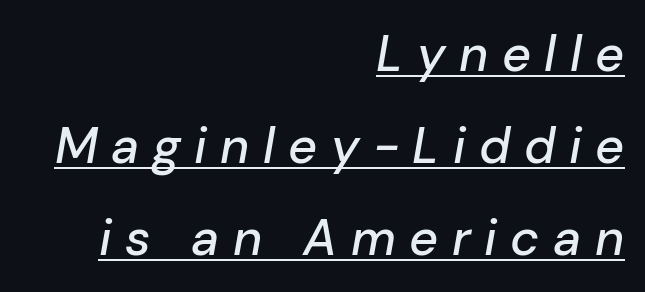
Q: Is the text italic (slanted)? A: Yes, it leans right by about 10 degrees.
Q: Is the text underlined? A: Yes.
Q: How is the paragraph aligned? A: Right-aligned.
Q: Is the spacing between letters normal or unusually wide? A: Unusually wide.
Q: Width (condensed, normal, or wide)? A: Normal.
Q: Stroke contrast? A: Low.
Q: x-height? A: Medium.
Q: Monospaced? A: No.
